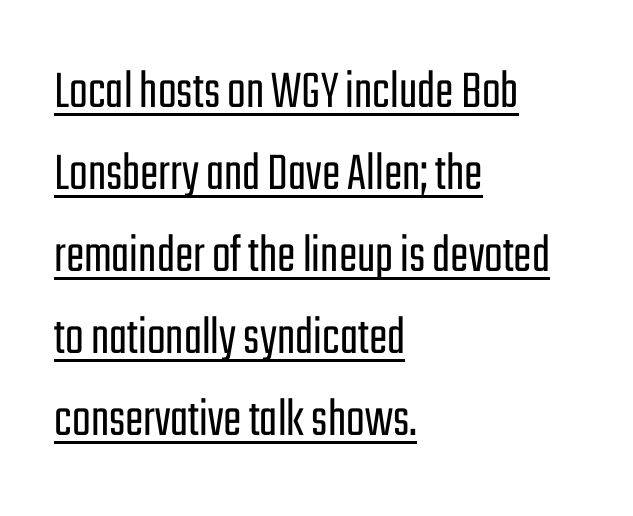
The image shows 55 px light, condensed sans-serif type, upright; set left-aligned, normal line spacing (1.49x), normal letter spacing, underlined; low stroke contrast and a medium x-height.
